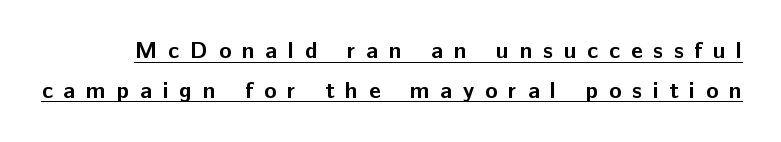
{"italic": "no", "bold": "yes", "underline": "yes", "line_spacing_ratio": 1.72, "letter_spacing": "wide", "letter_spacing_em": 0.47, "glyph_px": 23}
